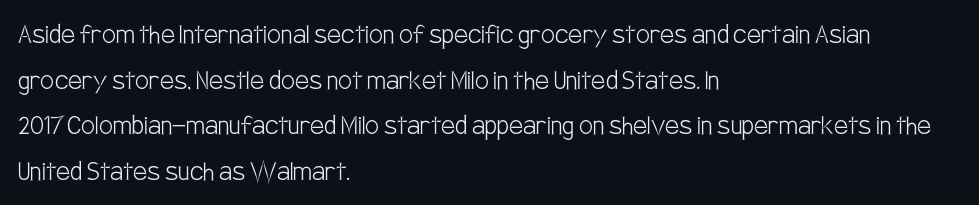
{"serif": "no", "italic": "no", "bold": "no", "weight": "light", "width": "condensed", "stroke_contrast": "low", "x_height": "large", "monospaced": "no", "underline": "no", "align": "left", "line_spacing": "normal", "line_spacing_ratio": 1.47, "letter_spacing": "normal", "letter_spacing_em": 0.0, "glyph_px": 31}
